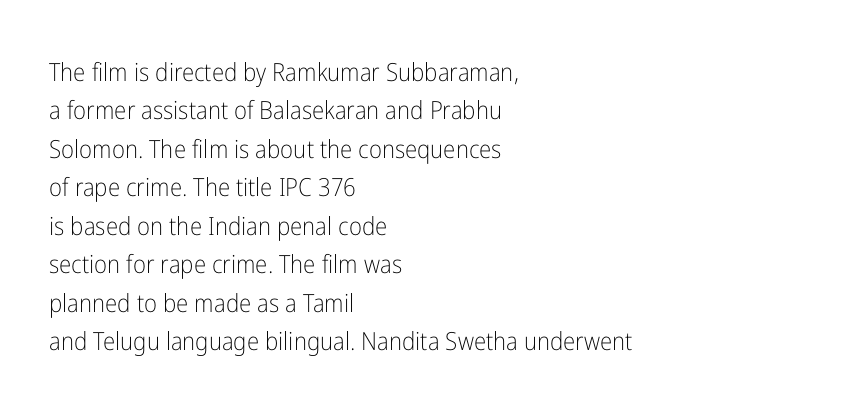
This sample uses an upright cut, with every glyph sitting square on the baseline. The string is rendered with underlining switched off. Tracking value appears to be zero — textbook default spacing. The lines in this sample share a left origin and differ only in where they stop. Vertical spacing — default.
